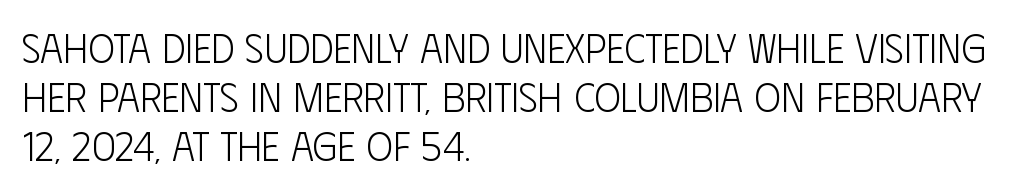
Q: Is the text bold? A: No.
Q: Is the text italic (slanted)? A: No, it is upright.
Q: Is the typeface a serif or a sans-serif typeface? A: Sans-serif.
Q: Is the text underlined? A: No.
Q: How is the paragraph aligned? A: Left-aligned.
Q: Is the spacing between letters normal or unusually wide? A: Normal.
Q: Width (condensed, normal, or wide)? A: Condensed.
Q: Stroke contrast? A: Low.
Q: x-height? A: Large.
Q: Monospaced? A: No.
